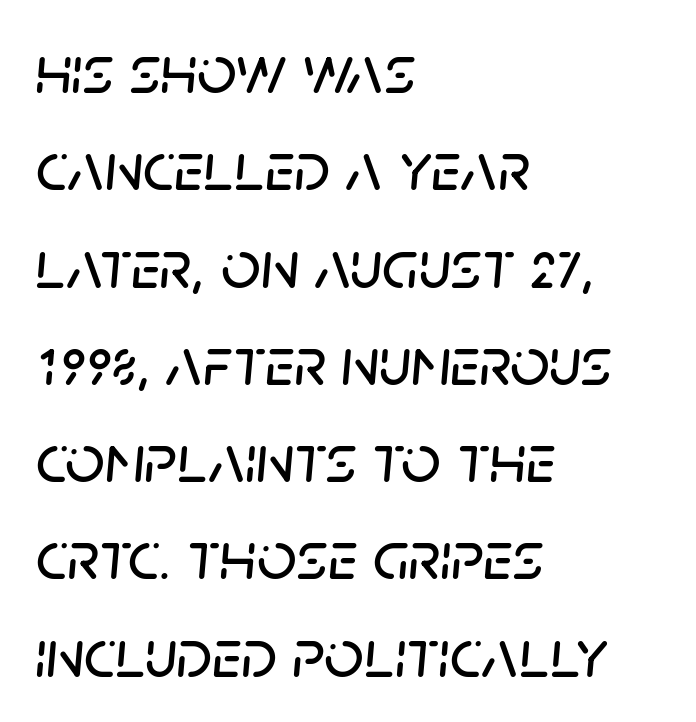
The image shows 69 px text type, italic (leaning right); set left-aligned, normal line spacing (1.41x), normal letter spacing, not underlined; low stroke contrast and a large x-height.
